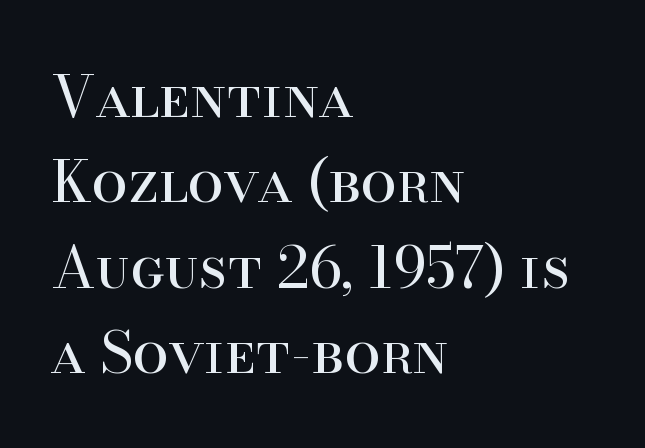
The image shows 58 px regular-weight serif type, upright; set left-aligned, normal line spacing (1.47x), normal letter spacing, not underlined; high stroke contrast and a small x-height.
